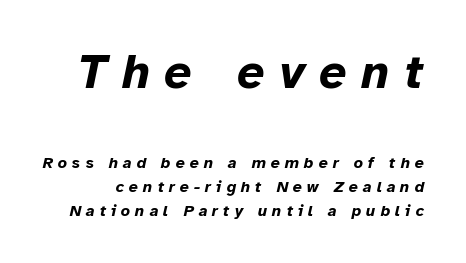
{"italic": "yes", "lean": "right", "slant_degrees": 12, "bold": "yes", "weight": "bold", "width": "normal", "stroke_contrast": "low", "x_height": "medium", "monospaced": "no", "underline": "no", "line_spacing": "normal", "line_spacing_ratio": 1.49, "letter_spacing": "wide", "letter_spacing_em": 0.31, "larger_block": "first", "size_ratio": 3.0, "glyph_px": 48}
